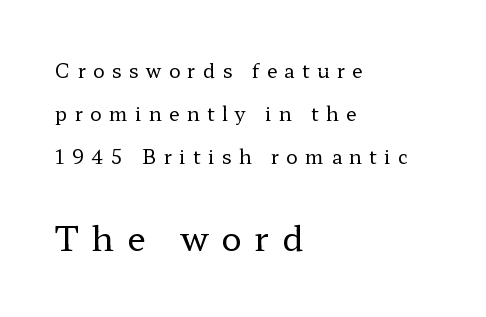
{"serif": "yes", "italic": "no", "bold": "no", "weight": "regular", "width": "wide", "stroke_contrast": "low", "x_height": "medium", "monospaced": "no", "underline": "no", "align": "left", "line_spacing": "loose", "line_spacing_ratio": 2.26, "letter_spacing": "wide", "letter_spacing_em": 0.39, "larger_block": "second", "size_ratio": 1.79, "glyph_px": 34}
